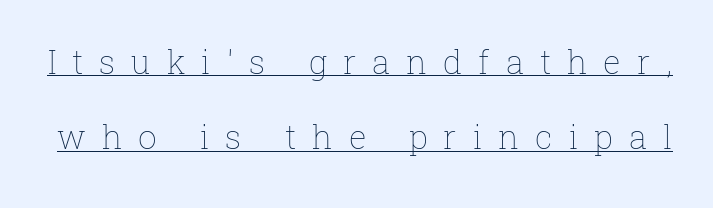
Q: Is the text bold? A: No.
Q: Is the text italic (slanted)? A: No, it is upright.
Q: Is the text underlined? A: Yes.
Q: Is the spacing between letters normal or unusually wide? A: Unusually wide.
Q: Is the spacing between lines tight, normal or loose? A: Loose.
Q: Width (condensed, normal, or wide)? A: Normal.
Q: Stroke contrast? A: Low.
Q: x-height? A: Medium.
Q: Monospaced? A: No.
